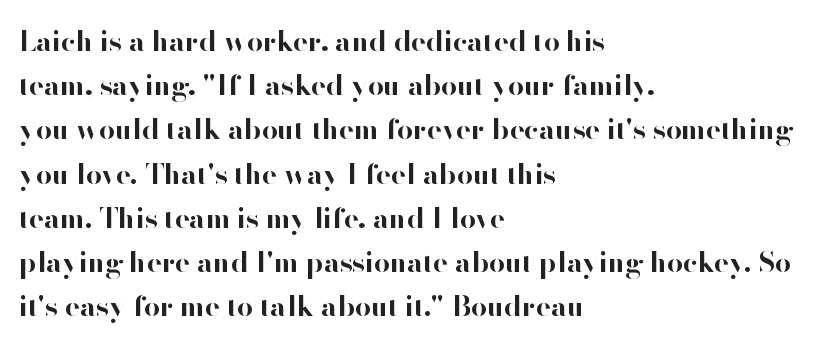
Notice how the stems are strictly vertical — no italics here. Letter spacing: default. The glyphs have the mass of a bold cut. The passage shown is typed in a proportional face where columns would drift. Font category for this specimen: sans-serif. Regular leading.
